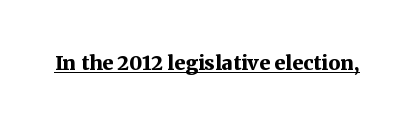
The image shows 20 px bold type, upright; set normal letter spacing, underlined.
